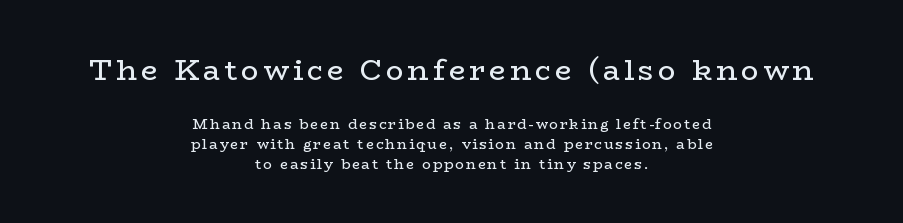
Proportional: the letters do not fall into vertical columns. Vertical stems look standard width or narrower in stroke. Check under the words: just untouched page. Tall strokes in this sample are plumb rather than angled. The line-height multiplier appears to be the usual default.
